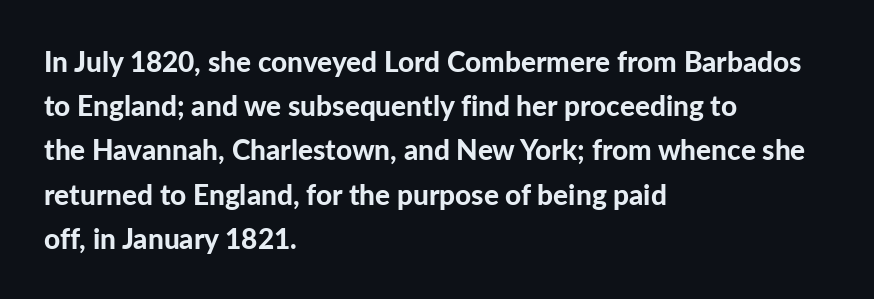
The font is running at its bold setting. Posture: upright roman. The vertical gap from one line to the next is medium. Observe the absence of serifs on each vertical stroke in this sample. These lines are rendered in a variable-pitch font.
